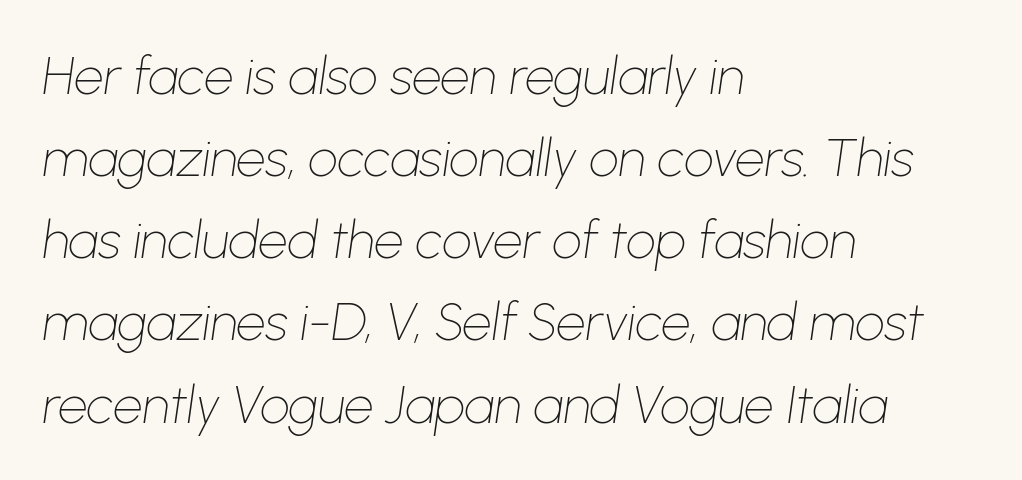
{"italic": "yes", "lean": "right", "slant_degrees": 8, "bold": "no", "weight": "thin", "width": "normal", "stroke_contrast": "low", "x_height": "medium", "monospaced": "no", "underline": "no", "align": "left", "line_spacing": "normal", "line_spacing_ratio": 1.58, "letter_spacing": "normal", "letter_spacing_em": 0.0, "glyph_px": 52}
